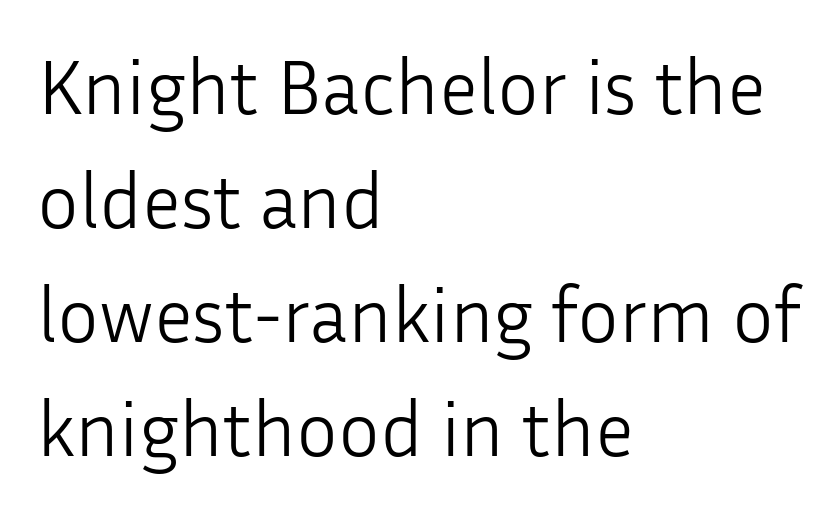
The glyphs in this specimen are sans serif. Nothing unusual about the tracking: characters are spaced as the font intends. Left-aligned paragraph, ragged on the right. No chunkiness to these letters — they're not bold. Horizontal bands of white between lines are of average thickness. The gap between lines stays unmarked.
